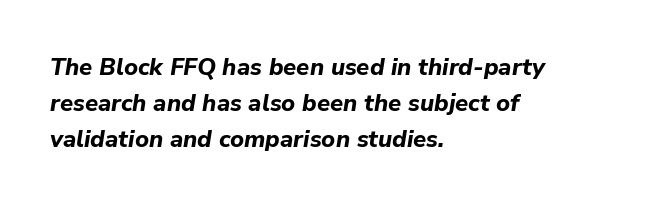
The image shows 24 px bold type, italic (leaning right); set left-aligned, normal line spacing (1.51x), normal letter spacing, not underlined.
